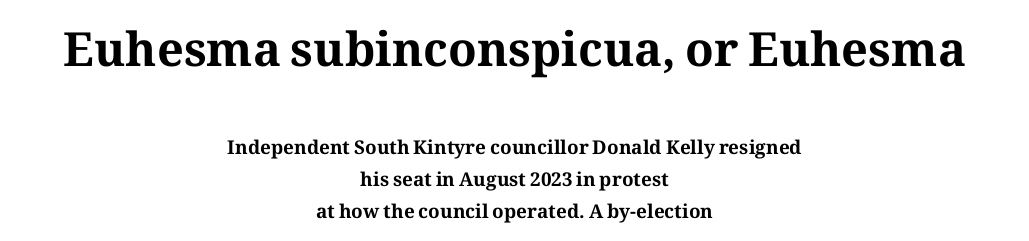
The image shows 47 px bold serif type, upright; set centered, normal line spacing (1.67x), normal letter spacing, not underlined; the first (top) block is 2.47x larger; medium stroke contrast and a medium x-height.
